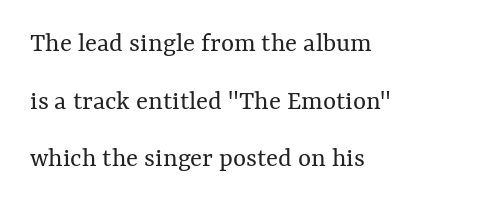
{"italic": "no", "bold": "no", "weight": "regular", "width": "normal", "stroke_contrast": "medium", "x_height": "medium", "monospaced": "no", "underline": "no", "align": "left", "line_spacing": "loose", "line_spacing_ratio": 2.06, "letter_spacing": "normal", "letter_spacing_em": 0.0, "glyph_px": 28}
